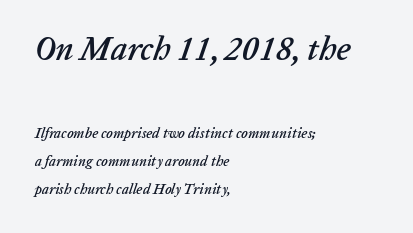
Every character sits at an angle, as italics do. Layout note: lines flush left. Baseline-to-baseline distance is far greater than the letter height. A bare baseline throughout the passage.
